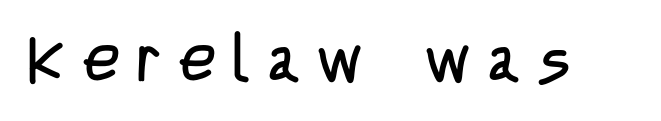
Honestly, there is no underline to notice here at all. Posture: straight, roman, zero tilt. Weight: regular or lighter. The letters are spread apart with noticeably loose tracking. The face used here is proportionally spaced, like ordinary book or web type. This sample uses a sans-serif face.
